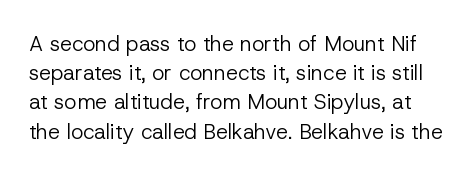
Q: Is the text bold? A: No.
Q: Is the text italic (slanted)? A: No, it is upright.
Q: Is the text underlined? A: No.
Q: Is the spacing between letters normal or unusually wide? A: Normal.
Q: Is the spacing between lines tight, normal or loose? A: Normal.
